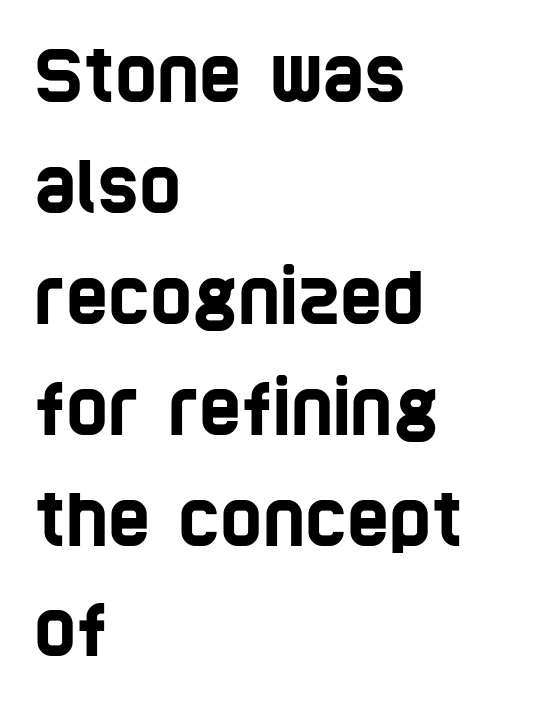
Q: Is the typeface a serif or a sans-serif typeface? A: Sans-serif.
Q: Is the text underlined? A: No.
Q: How is the paragraph aligned? A: Left-aligned.
Q: Is the spacing between letters normal or unusually wide? A: Normal.
Q: Is the spacing between lines tight, normal or loose? A: Normal.
Q: Width (condensed, normal, or wide)? A: Condensed.
Q: Stroke contrast? A: Low.
Q: x-height? A: Large.
Q: Monospaced? A: No.
